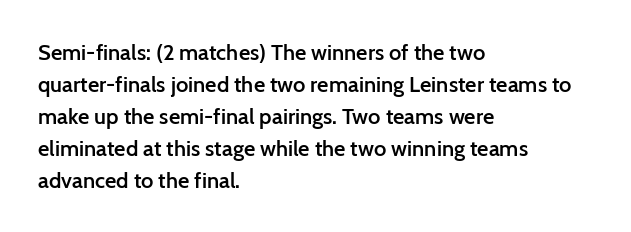
A typesetter would mark this as roman, not italic. If you drew a ruler down the left edge, every line would touch it. Look at the tracking — it's just the regular setting, nothing added. Regular leading.
